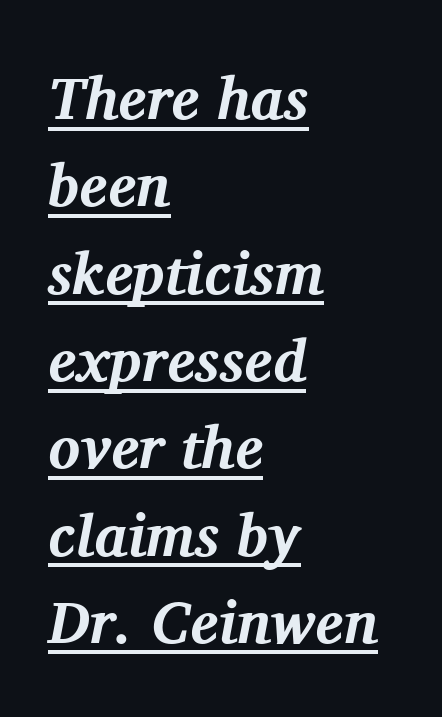
The image shows 59 px bold serif type, italic (leaning right); set left-aligned, normal line spacing (1.48x), normal letter spacing, underlined; medium stroke contrast and a medium x-height.
